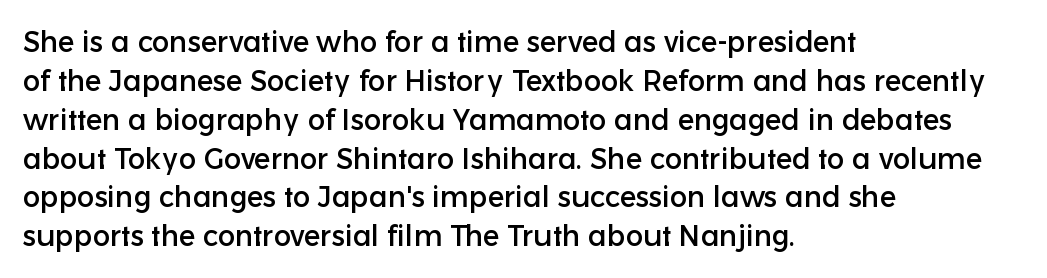
The image shows 29 px sans-serif type, upright; set left-aligned, normal line spacing (1.34x), normal letter spacing, not underlined; low stroke contrast and a medium x-height.
